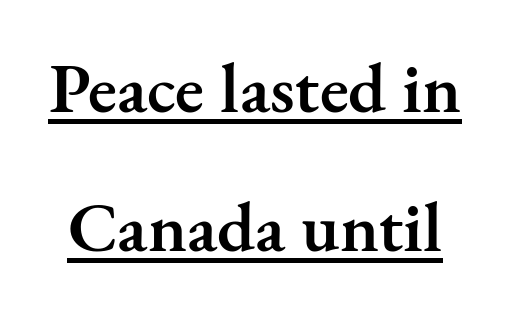
The image shows 71 px semibold serif type, upright; set loose line spacing (1.96x), normal letter spacing, underlined; medium stroke contrast and a small x-height.
